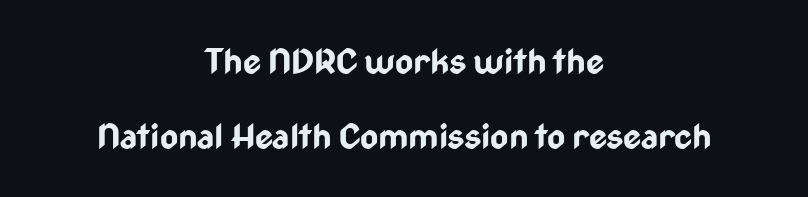
{"serif": "no", "italic": "no", "bold": "yes", "weight": "bold", "width": "condensed", "stroke_contrast": "low", "x_height": "medium", "monospaced": "no", "underline": "no", "align": "center", "line_spacing": "loose", "line_spacing_ratio": 2.14, "letter_spacing": "normal", "letter_spacing_em": 0.0, "glyph_px": 35}
